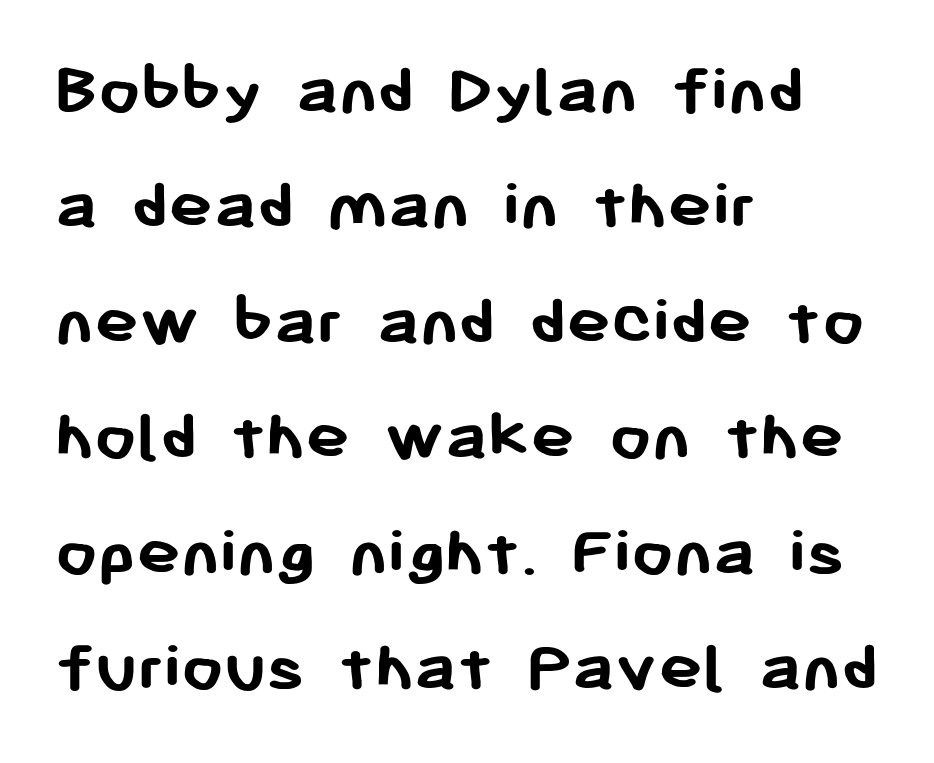
Is the block centered? No — it sits flush against the left margin. Rendered with straight, roman letterforms. Leading matches the norm, producing a regular column. Font category for this specimen: sans-serif. The passage shown is emphatically bold.
